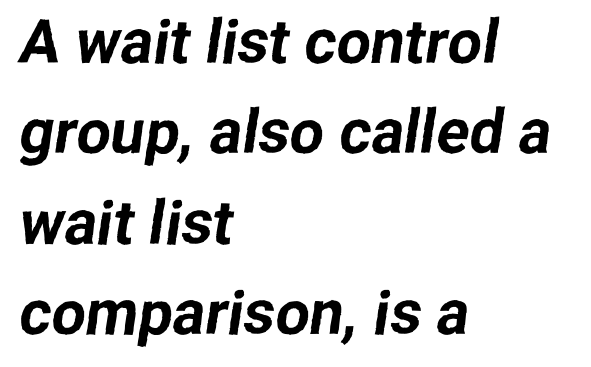
Is the letter spacing exaggerated? No — it looks like the ordinary default. Stroke terminals: plain, sans-serif. The ragged edge is on the right, which tells us the setting is flush left. The space beneath each line is pristine and unruled.
